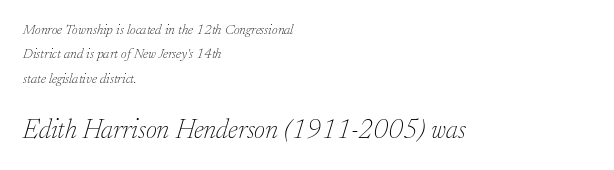
{"italic": "yes", "lean": "right", "slant_degrees": 17, "bold": "no", "underline": "no", "align": "left", "line_spacing_ratio": 1.75, "letter_spacing": "normal", "letter_spacing_em": 0.0, "larger_block": "second", "size_ratio": 1.93, "glyph_px": 27}
